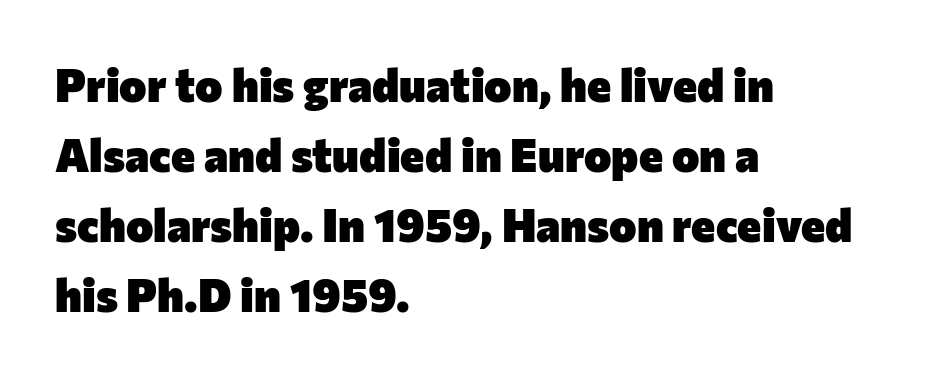
Q: Is the text bold? A: Yes.
Q: Is the text italic (slanted)? A: No, it is upright.
Q: Is the typeface a serif or a sans-serif typeface? A: Sans-serif.
Q: Is the text underlined? A: No.
Q: How is the paragraph aligned? A: Left-aligned.
Q: Is the spacing between letters normal or unusually wide? A: Normal.
Q: Is the spacing between lines tight, normal or loose? A: Normal.
Q: Width (condensed, normal, or wide)? A: Normal.
Q: Stroke contrast? A: Low.
Q: x-height? A: Medium.
Q: Monospaced? A: No.
